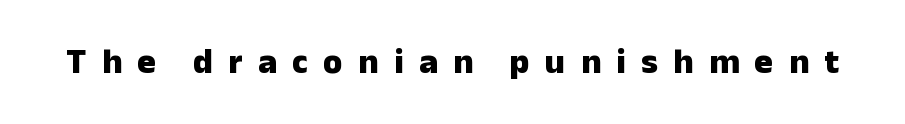
{"serif": "no", "italic": "no", "bold": "yes", "weight": "heavy", "width": "normal", "stroke_contrast": "low", "x_height": "medium", "monospaced": "no", "underline": "no", "letter_spacing": "wide", "letter_spacing_em": 0.44, "glyph_px": 35}
